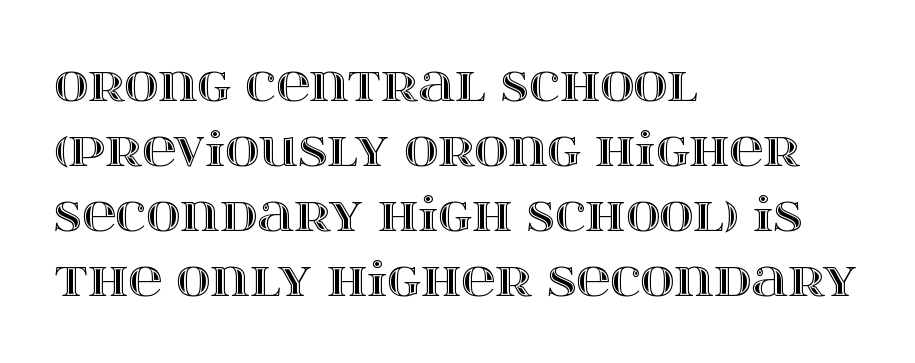
Students, observe: this is what conventionally led text looks like. These lines were composed using upright roman letters. The zone under the glyphs is completely vacant. How are the letters spaced? Ordinarily, with no added tracking.
